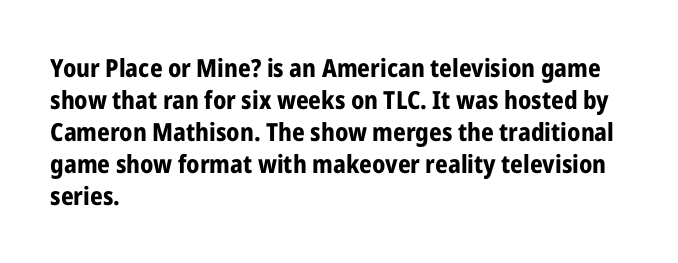
The typesetter chose a ragged-right arrangement here. The line texture is even and compact thanks to regular tracking. Summary of weight: heavy, a full bold. Vertically, the passage feels balanced, rows spaced as you'd expect. In terms of posture, this sample is upright.
